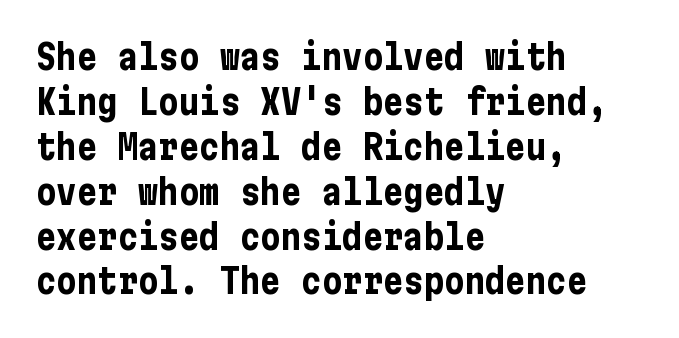
Q: Is the text bold? A: Yes.
Q: Is the text italic (slanted)? A: No, it is upright.
Q: Is the typeface a serif or a sans-serif typeface? A: Sans-serif.
Q: Is the text underlined? A: No.
Q: How is the paragraph aligned? A: Left-aligned.
Q: Is the spacing between letters normal or unusually wide? A: Normal.
Q: Is the spacing between lines tight, normal or loose? A: Normal.
Q: Width (condensed, normal, or wide)? A: Condensed.
Q: Stroke contrast? A: Low.
Q: x-height? A: Medium.
